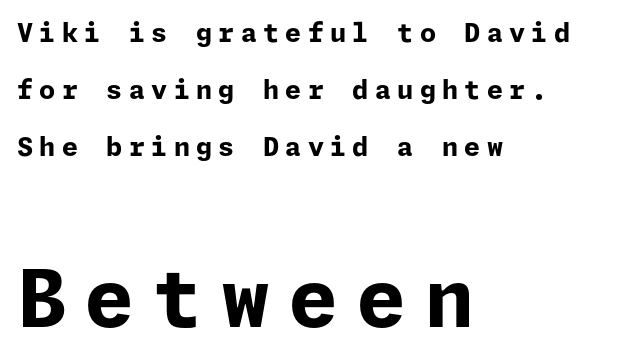
The image shows 79 px bold sans-serif type, upright; set left-aligned, loose line spacing (2.2x), unusually wide letter spacing (+0.24 em), not underlined; the second (bottom) block is 3.04x larger; low stroke contrast and a medium x-height.
